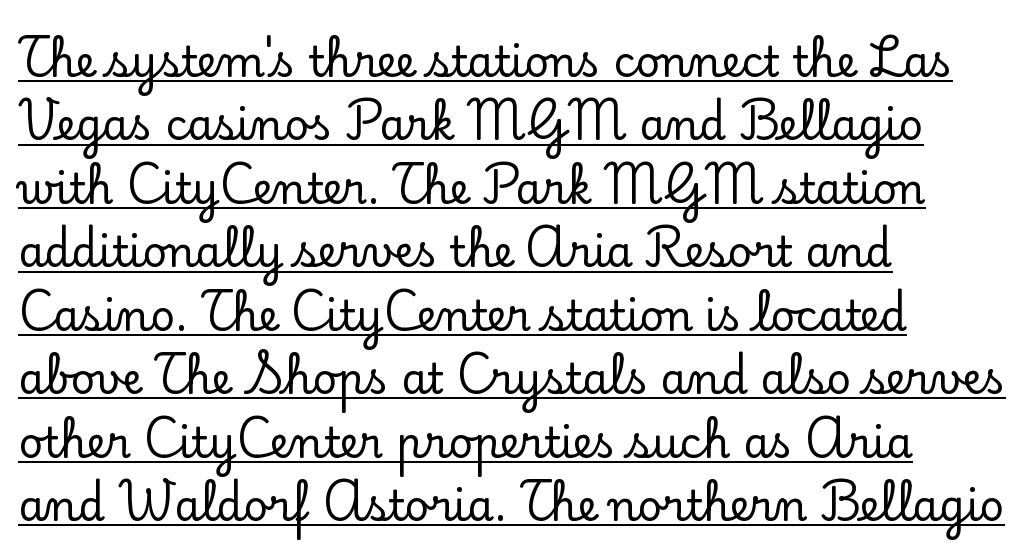
Every row of glyphs begins at an identical x-position on the left. Proportional: the letters do not fall into vertical columns. Vertically, the passage feels balanced, rows spaced as you'd expect. Old-style or modern, the face here clearly has serifs.
